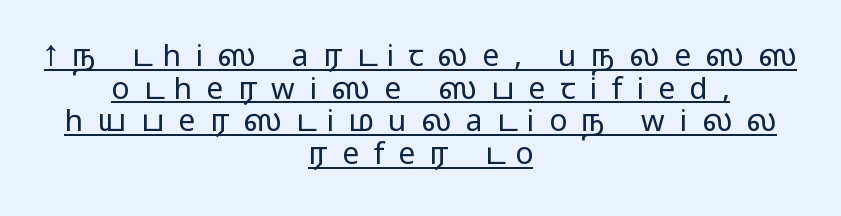
{"serif": "no", "italic": "no", "bold": "no", "weight": "light", "width": "wide", "stroke_contrast": "low", "x_height": "medium", "monospaced": "no", "underline": "yes", "align": "center", "line_spacing": "tight", "line_spacing_ratio": 1.09, "letter_spacing": "wide", "letter_spacing_em": 0.48, "glyph_px": 30}
